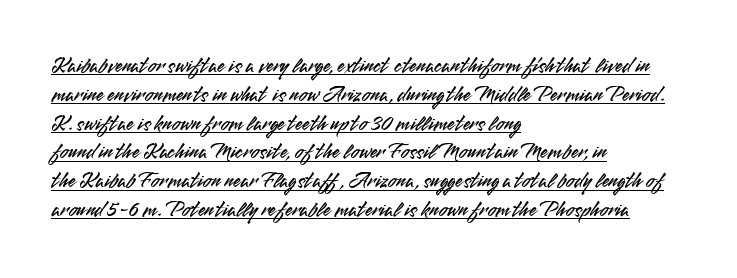
The image shows 22 px text type; set left-aligned, normal line spacing (1.31x), normal letter spacing, underlined.
